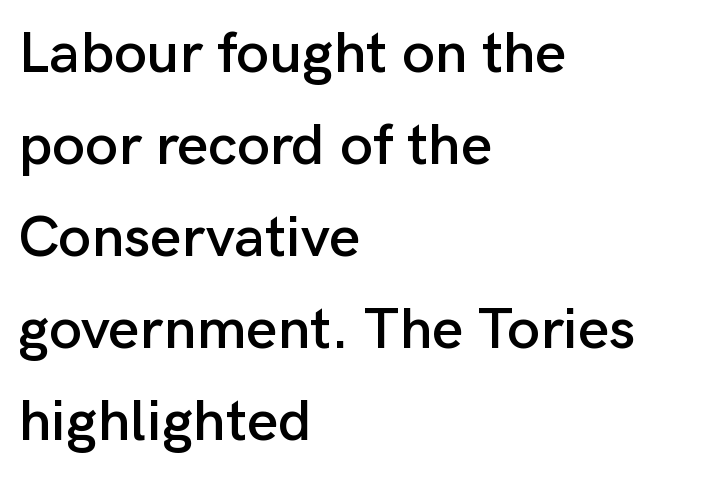
The image shows 59 px sans-serif type, upright; set left-aligned, normal line spacing (1.56x), normal letter spacing, not underlined; low stroke contrast and a medium x-height.
